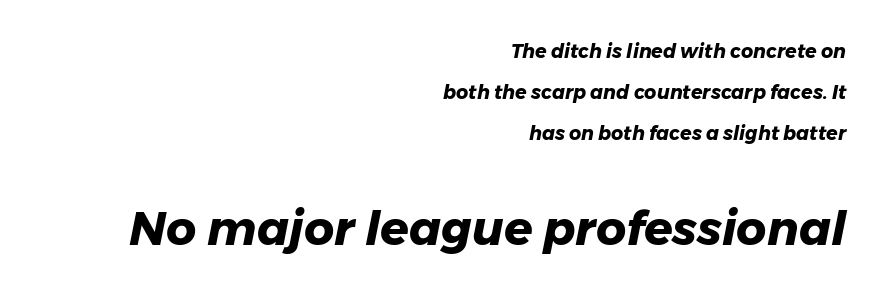
The image shows 47 px heavy type, italic (leaning right); set right-aligned, loose line spacing (2.15x), normal letter spacing, not underlined; the second (bottom) block is 2.47x larger; low stroke contrast and a medium x-height.
